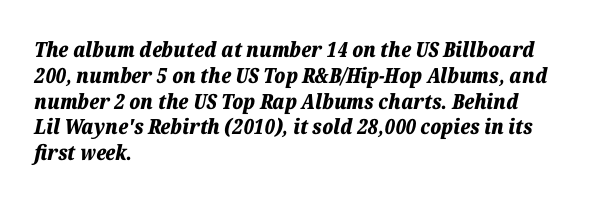
{"italic": "yes", "lean": "right", "slant_degrees": 12, "bold": "yes", "underline": "no", "align": "left", "line_spacing_ratio": 1.23, "letter_spacing": "normal", "letter_spacing_em": 0.0, "glyph_px": 21}
